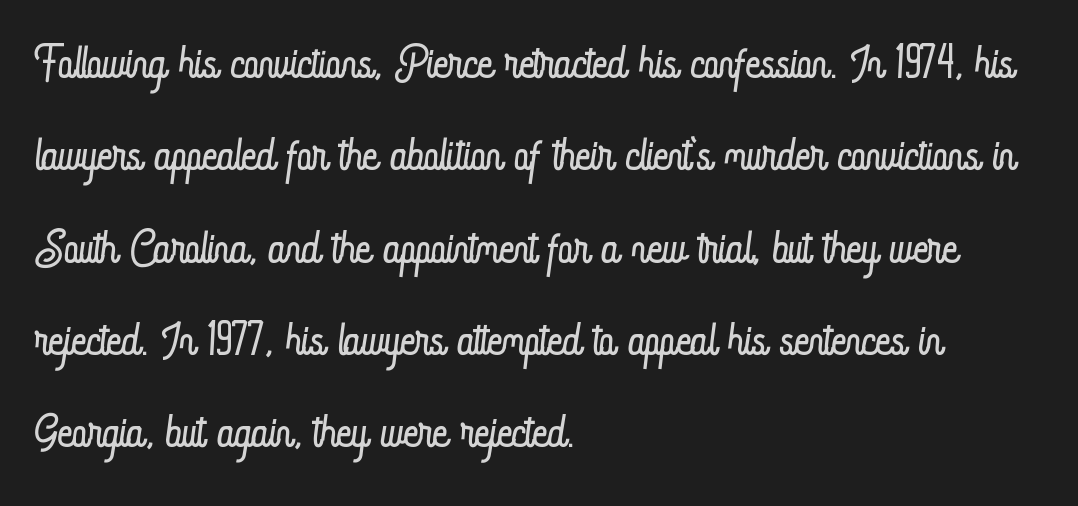
{"bold": "no", "weight": "light", "width": "condensed", "stroke_contrast": "low", "x_height": "small", "monospaced": "no", "underline": "no", "align": "left", "line_spacing": "normal", "line_spacing_ratio": 1.42, "letter_spacing": "normal", "letter_spacing_em": 0.0, "glyph_px": 65}
